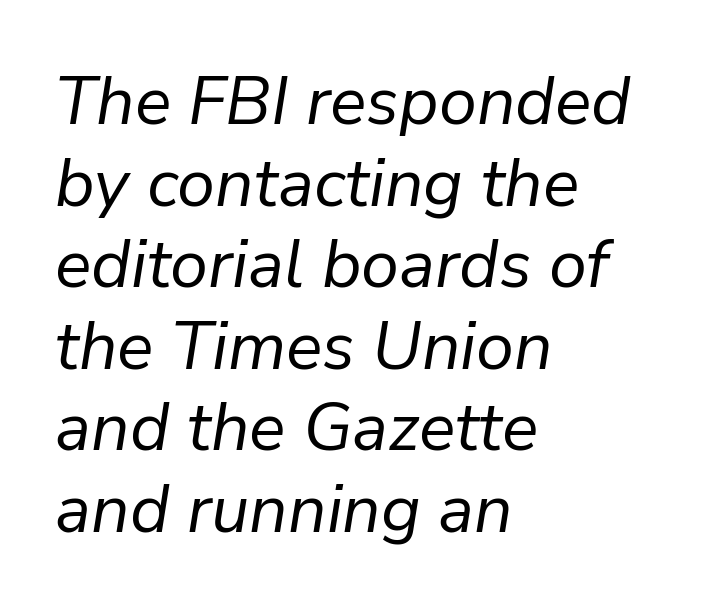
Q: Is the text bold? A: No.
Q: Is the text italic (slanted)? A: Yes, it leans right by about 9 degrees.
Q: Is the text underlined? A: No.
Q: How is the paragraph aligned? A: Left-aligned.
Q: Is the spacing between letters normal or unusually wide? A: Normal.
Q: Width (condensed, normal, or wide)? A: Normal.
Q: Stroke contrast? A: Low.
Q: x-height? A: Medium.
Q: Monospaced? A: No.
